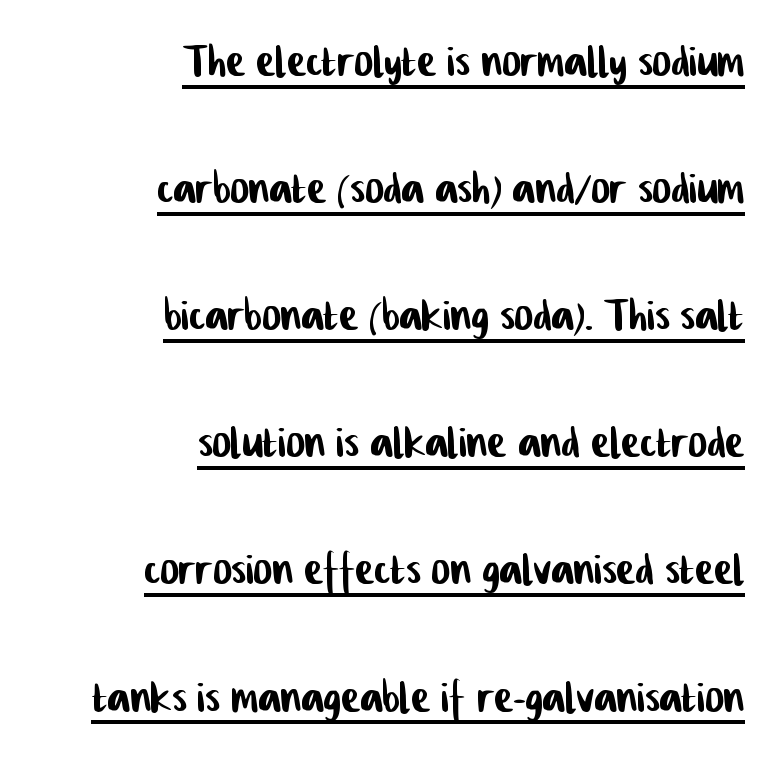
{"serif": "no", "width": "condensed", "stroke_contrast": "low", "x_height": "medium", "monospaced": "no", "underline": "yes", "align": "right", "line_spacing": "loose", "line_spacing_ratio": 2.23, "letter_spacing": "normal", "letter_spacing_em": 0.0, "glyph_px": 57}
